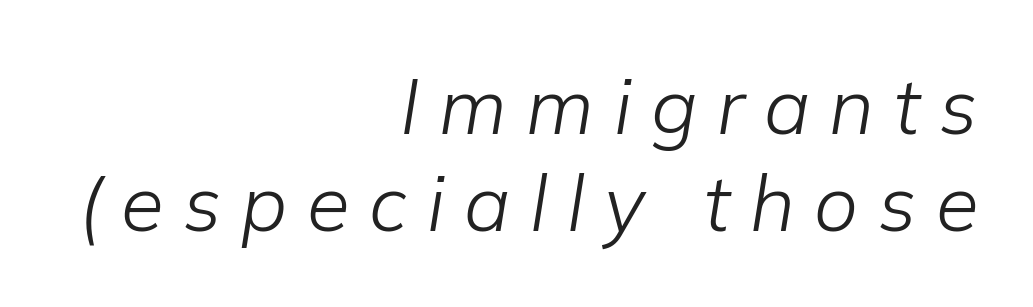
{"italic": "yes", "lean": "right", "slant_degrees": 9, "bold": "no", "weight": "light", "width": "normal", "stroke_contrast": "low", "x_height": "medium", "monospaced": "no", "underline": "no", "align": "right", "line_spacing": "normal", "line_spacing_ratio": 1.25, "letter_spacing": "wide", "letter_spacing_em": 0.25, "glyph_px": 78}
